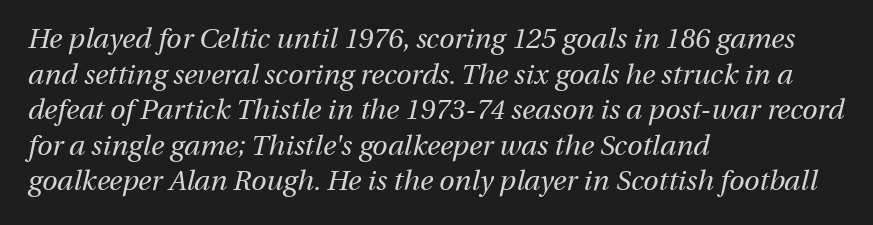
The rendering uses a moderate line-height, typical for paragraphs. These lines are rendered in a variable-pitch font. Observe the ordinary spacing: letters are neighbours, not strangers. No extra ink here — the face is not bold. Slanted lettering throughout.
